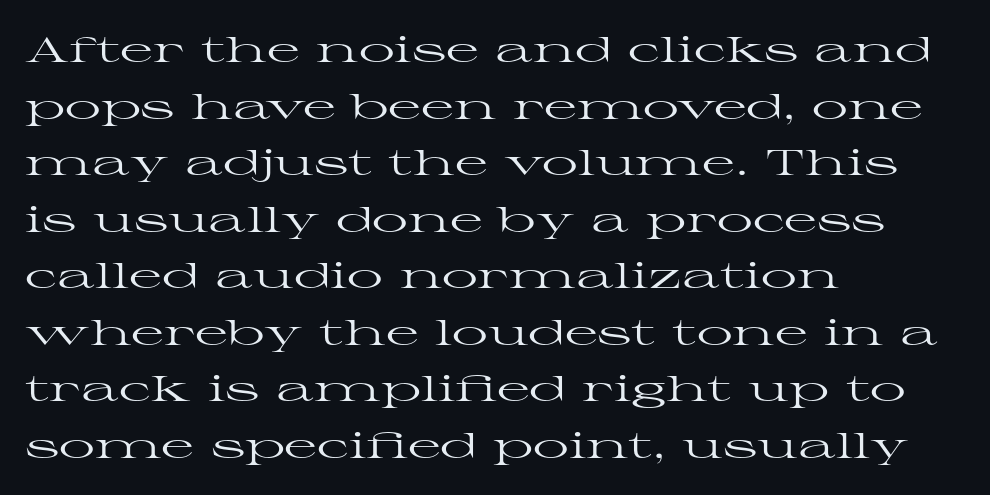
{"serif": "yes", "italic": "no", "bold": "no", "weight": "regular", "width": "wide", "stroke_contrast": "high", "x_height": "medium", "monospaced": "no", "underline": "no", "align": "left", "line_spacing": "normal", "line_spacing_ratio": 1.57, "letter_spacing": "normal", "letter_spacing_em": 0.0, "glyph_px": 36}
